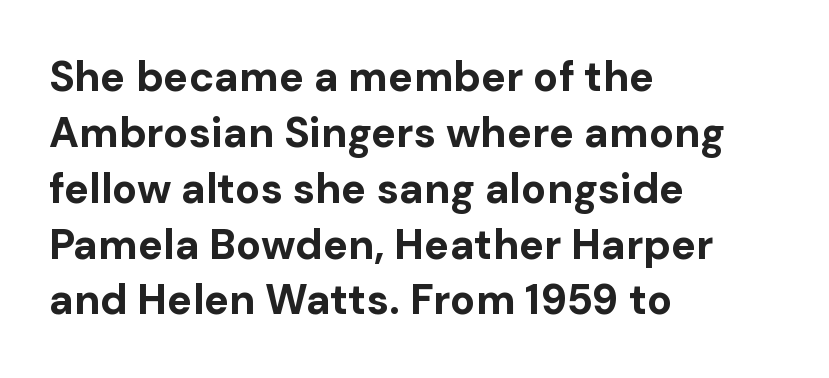
{"serif": "no", "italic": "no", "bold": "yes", "weight": "bold", "width": "normal", "stroke_contrast": "low", "x_height": "medium", "monospaced": "no", "underline": "no", "align": "left", "line_spacing": "normal", "line_spacing_ratio": 1.33, "letter_spacing": "normal", "letter_spacing_em": 0.0, "glyph_px": 42}
